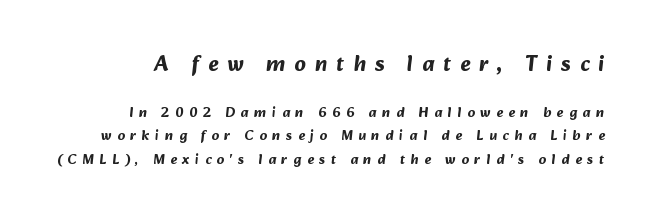
Q: Is the text bold? A: Yes.
Q: Is the text underlined? A: No.
Q: Is the spacing between letters normal or unusually wide? A: Unusually wide.
Q: Is the spacing between lines tight, normal or loose? A: Normal.
Q: Which block of text is set in a larger size, the first (top) or the second (bottom)? A: The first (top) one.
